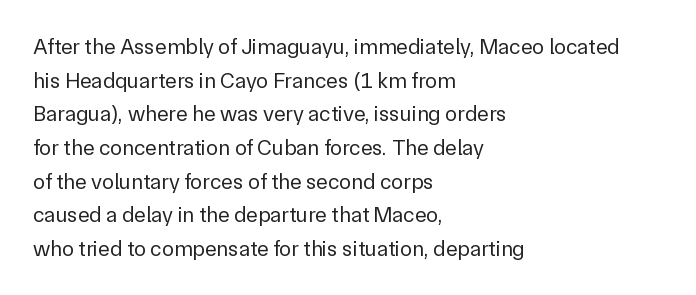
{"italic": "no", "bold": "no", "underline": "no", "align": "left", "line_spacing": "normal", "line_spacing_ratio": 1.53, "letter_spacing": "normal", "letter_spacing_em": 0.0, "glyph_px": 22}
